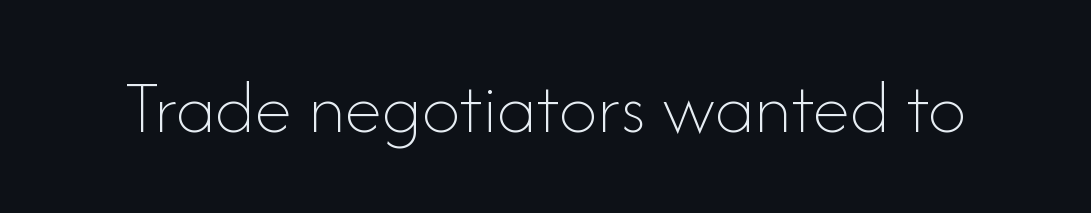
The image shows 77 px thin type, upright; set normal letter spacing, not underlined; low stroke contrast and a small x-height.
